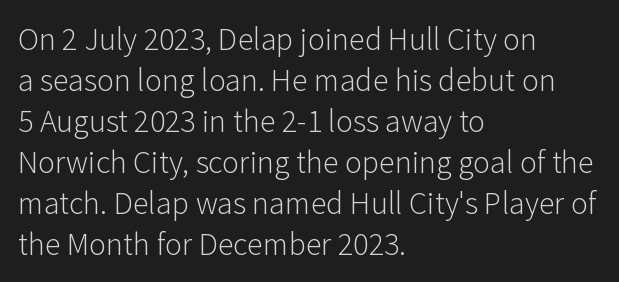
The cut favours lightness, reaching ordinary text weight at its darkest. How would I describe the line gaps? Plain and ordinary. Layout note: lines flush left. Unlike italic type, these characters show no tilt at all. The rendering uses natural spacing where letterforms have individual widths.
